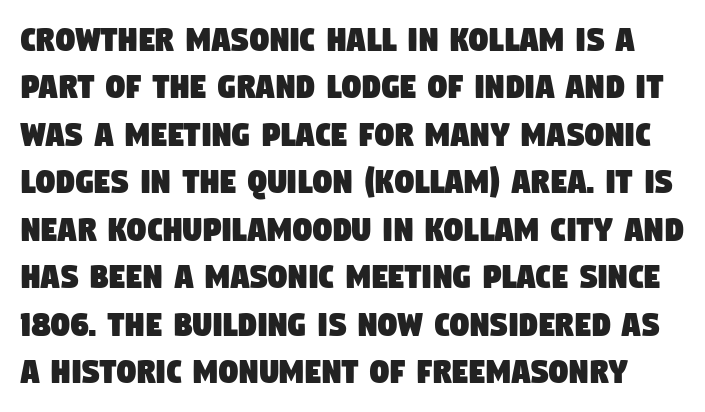
{"serif": "no", "width": "condensed", "stroke_contrast": "low", "x_height": "large", "monospaced": "no", "underline": "no", "line_spacing": "normal", "line_spacing_ratio": 1.25, "letter_spacing": "normal", "letter_spacing_em": 0.0, "glyph_px": 38}
